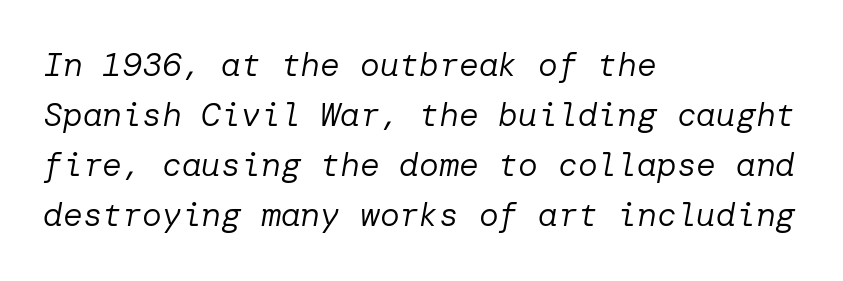
{"italic": "yes", "lean": "right", "slant_degrees": 10, "bold": "no", "weight": "regular", "width": "normal", "stroke_contrast": "low", "x_height": "medium", "underline": "no", "align": "left", "line_spacing": "normal", "line_spacing_ratio": 1.52, "letter_spacing": "normal", "letter_spacing_em": 0.0, "glyph_px": 33}
